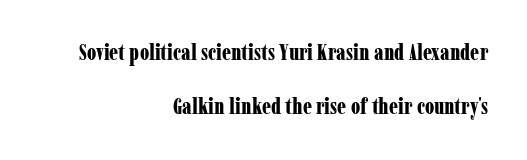
Q: Is the text bold? A: Yes.
Q: Is the text italic (slanted)? A: No, it is upright.
Q: Is the text underlined? A: No.
Q: How is the paragraph aligned? A: Right-aligned.
Q: Is the spacing between letters normal or unusually wide? A: Normal.
Q: Is the spacing between lines tight, normal or loose? A: Loose.
